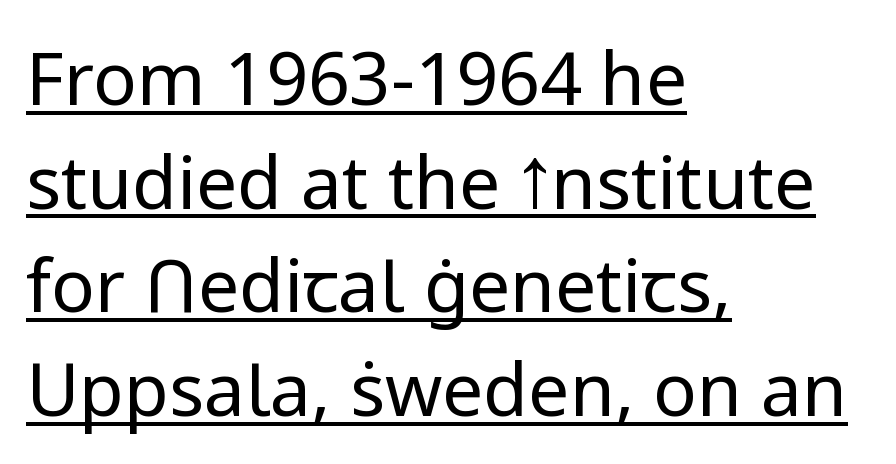
{"serif": "no", "italic": "no", "bold": "no", "weight": "regular", "width": "normal", "stroke_contrast": "low", "x_height": "medium", "monospaced": "no", "underline": "yes", "align": "left", "line_spacing": "normal", "line_spacing_ratio": 1.42, "letter_spacing": "normal", "letter_spacing_em": 0.0, "glyph_px": 73}
